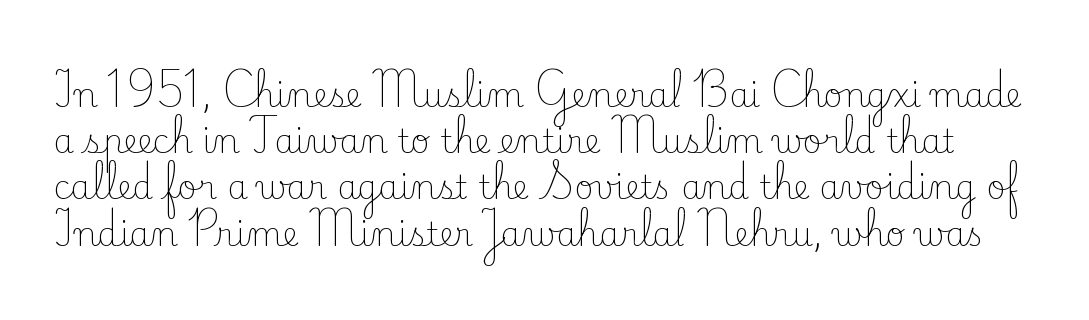
{"serif": "yes", "italic": "no", "bold": "no", "weight": "light", "width": "normal", "stroke_contrast": "low", "x_height": "small", "monospaced": "no", "underline": "no", "line_spacing": "normal", "line_spacing_ratio": 1.4, "letter_spacing": "normal", "letter_spacing_em": 0.0, "glyph_px": 33}
